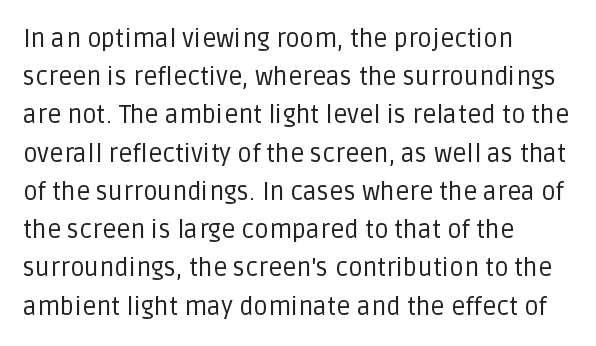
The image shows 25 px text type, upright; set left-aligned, normal line spacing (1.53x), normal letter spacing, not underlined.
